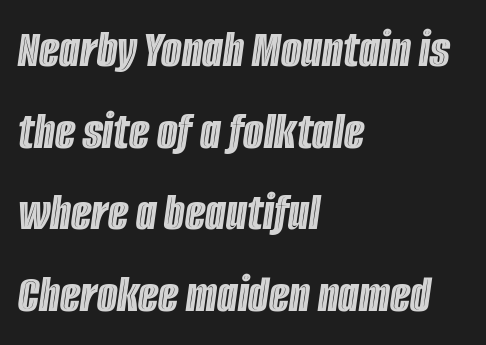
The image shows 53 px condensed type, italic (leaning right); set left-aligned, normal line spacing (1.54x), normal letter spacing, not underlined; a large x-height.
